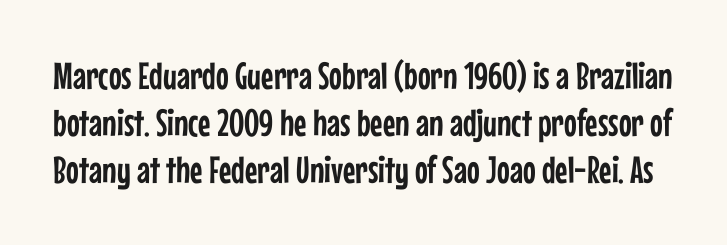
The image shows 38 px condensed sans-serif type, upright; set line spacing 1.24x, normal letter spacing, not underlined; low stroke contrast and a medium x-height.
